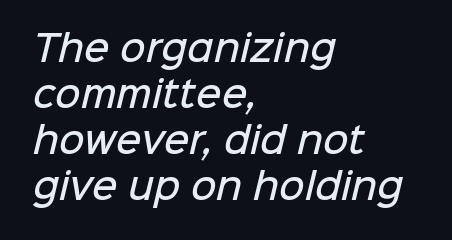
The image shows 35 px semibold sans-serif type; set left-aligned, normal line spacing (1.31x), normal letter spacing, not underlined; low stroke contrast and a medium x-height.
